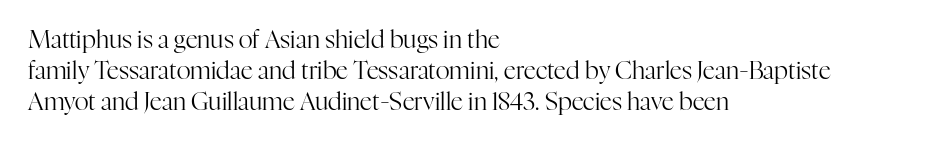
Q: Is the text bold? A: No.
Q: Is the text italic (slanted)? A: No, it is upright.
Q: Is the text underlined? A: No.
Q: How is the paragraph aligned? A: Left-aligned.
Q: Is the spacing between letters normal or unusually wide? A: Normal.
Q: Is the spacing between lines tight, normal or loose? A: Normal.
